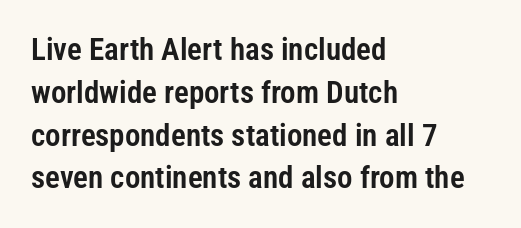
Q: Is the text italic (slanted)? A: No, it is upright.
Q: Is the typeface a serif or a sans-serif typeface? A: Sans-serif.
Q: Is the text underlined? A: No.
Q: How is the paragraph aligned? A: Left-aligned.
Q: Is the spacing between letters normal or unusually wide? A: Normal.
Q: Is the spacing between lines tight, normal or loose? A: Normal.
Q: Width (condensed, normal, or wide)? A: Condensed.
Q: Stroke contrast? A: Low.
Q: x-height? A: Medium.
Q: Monospaced? A: No.
